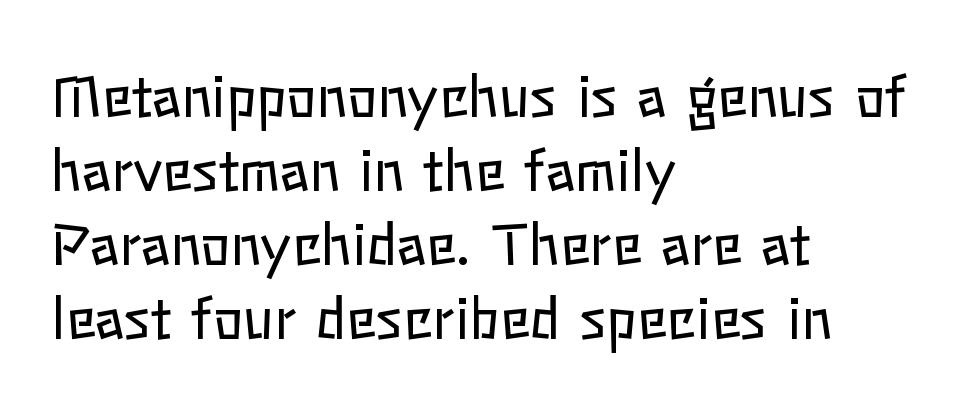
{"italic": "no", "bold": "no", "weight": "regular", "width": "normal", "stroke_contrast": "low", "x_height": "medium", "monospaced": "no", "underline": "no", "align": "left", "line_spacing": "normal", "line_spacing_ratio": 1.32, "letter_spacing": "normal", "letter_spacing_em": 0.0, "glyph_px": 56}
